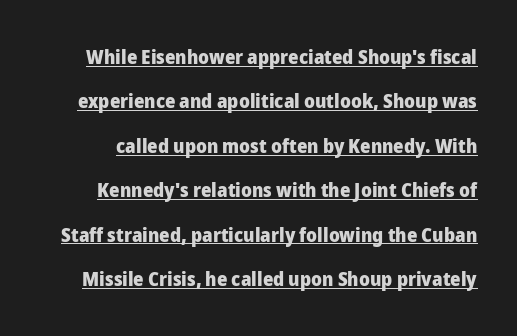
{"italic": "no", "bold": "yes", "underline": "yes", "line_spacing": "loose", "line_spacing_ratio": 2.22, "letter_spacing": "normal", "letter_spacing_em": 0.0, "glyph_px": 20}
